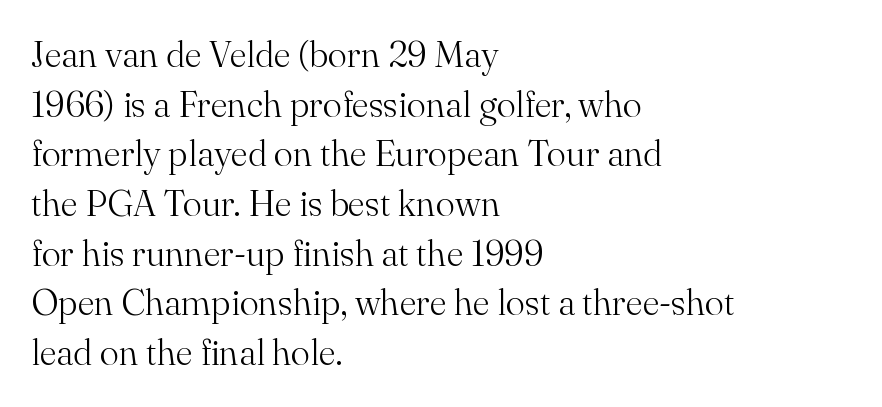
Q: Is the text bold? A: No.
Q: Is the text italic (slanted)? A: No, it is upright.
Q: Is the typeface a serif or a sans-serif typeface? A: Serif.
Q: Is the text underlined? A: No.
Q: How is the paragraph aligned? A: Left-aligned.
Q: Is the spacing between letters normal or unusually wide? A: Normal.
Q: Is the spacing between lines tight, normal or loose? A: Normal.
Q: Width (condensed, normal, or wide)? A: Normal.
Q: Stroke contrast? A: Medium.
Q: x-height? A: Small.
Q: Monospaced? A: No.
